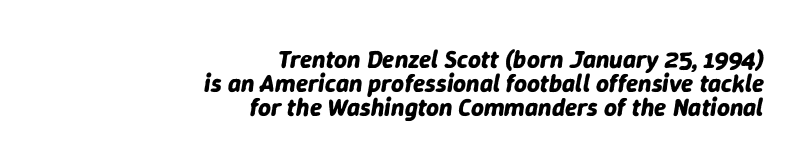
Q: Is the text bold? A: Yes.
Q: Is the text italic (slanted)? A: Yes, it leans right by about 9 degrees.
Q: Is the text underlined? A: No.
Q: How is the paragraph aligned? A: Right-aligned.
Q: Is the spacing between letters normal or unusually wide? A: Normal.
Q: Is the spacing between lines tight, normal or loose? A: Tight.
